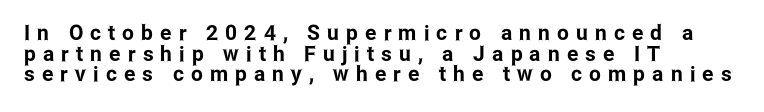
The image shows 21 px text type, upright; set left-aligned, tight line spacing (0.98x), unusually wide letter spacing (+0.34 em), not underlined.
